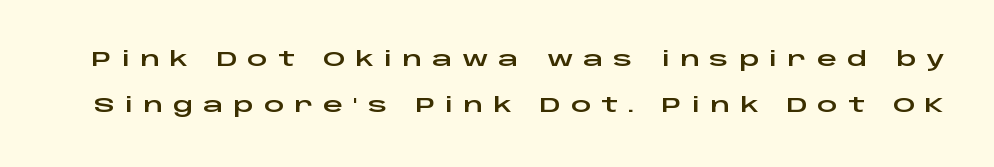
{"italic": "no", "underline": "no", "line_spacing": "loose", "line_spacing_ratio": 2.3, "letter_spacing": "wide", "letter_spacing_em": 0.5, "glyph_px": 20}
